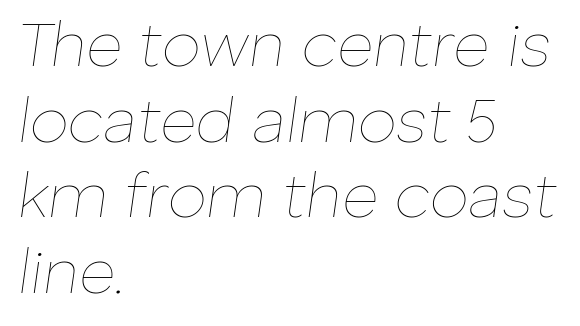
{"italic": "yes", "lean": "right", "slant_degrees": 8, "bold": "no", "weight": "thin", "width": "normal", "stroke_contrast": "low", "x_height": "medium", "monospaced": "no", "underline": "no", "align": "left", "line_spacing_ratio": 1.22, "letter_spacing": "normal", "letter_spacing_em": 0.0, "glyph_px": 62}
